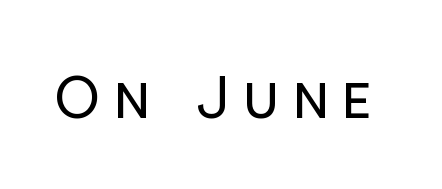
The image shows 59 px regular-weight sans-serif type, upright; set unusually wide letter spacing (+0.24 em), not underlined; low stroke contrast and a medium x-height.
